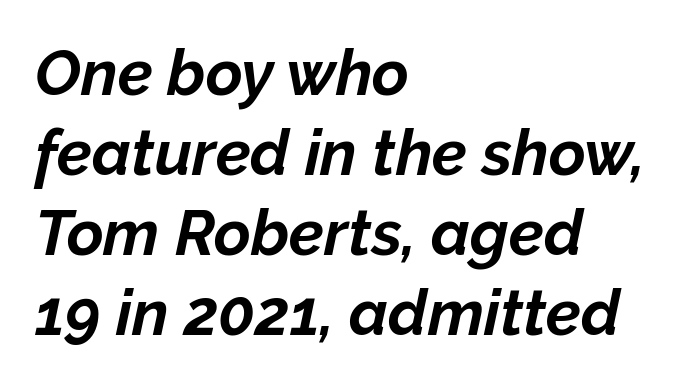
{"italic": "yes", "lean": "right", "slant_degrees": 12, "bold": "yes", "weight": "bold", "width": "normal", "stroke_contrast": "low", "x_height": "medium", "monospaced": "no", "underline": "no", "align": "left", "line_spacing": "normal", "line_spacing_ratio": 1.27, "letter_spacing": "normal", "letter_spacing_em": 0.0, "glyph_px": 63}
